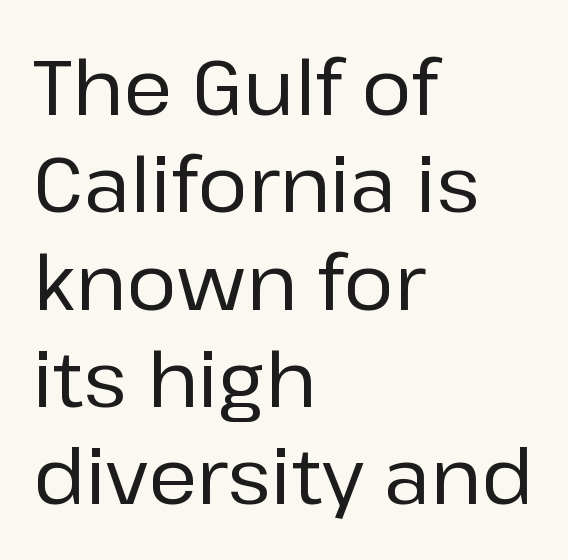
These lines are composed in type without serifs. The letters sit at their default tracking, neither squeezed nor spread. Posture: vertical. The face used here is proportionally spaced, like ordinary book or web type. The paragraph has a hard left edge and a soft right edge. The rendering uses a moderate line-height, typical for paragraphs.
